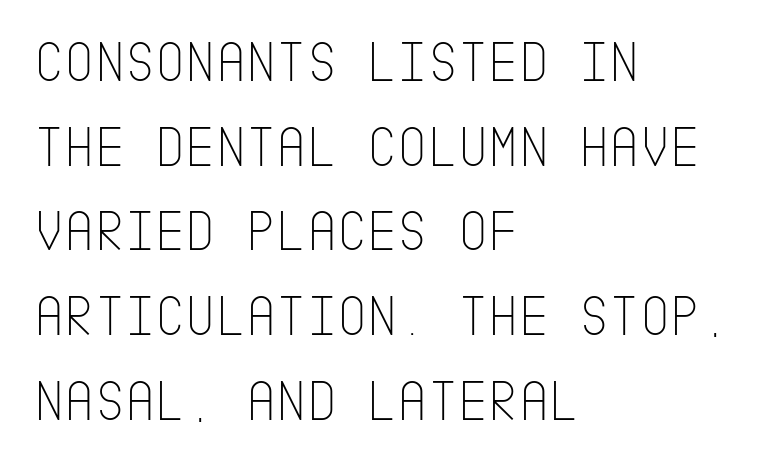
The gaps between neighbouring characters are ordinary and unremarkable. This is the regular roman posture of the typeface. To sum up the face: it is a sans, with no serifs. Check the space under the baseline: it is left empty.
